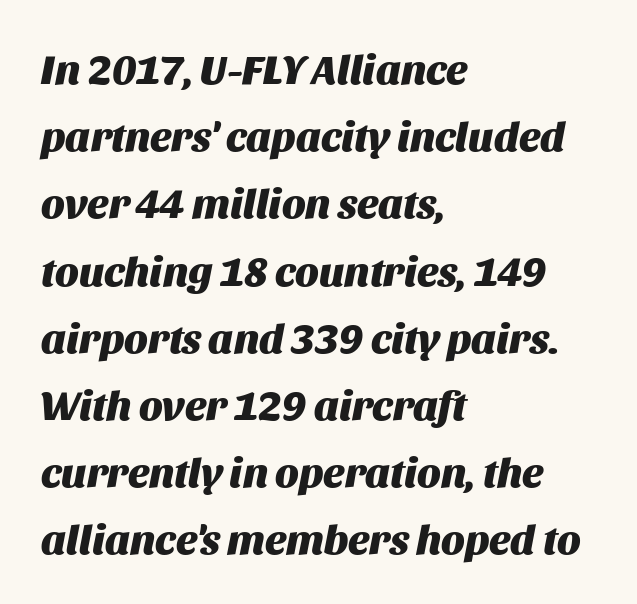
Q: Is the text bold? A: Yes.
Q: Is the text italic (slanted)? A: Yes, it leans right by about 11 degrees.
Q: Is the text underlined? A: No.
Q: How is the paragraph aligned? A: Left-aligned.
Q: Is the spacing between letters normal or unusually wide? A: Normal.
Q: Is the spacing between lines tight, normal or loose? A: Normal.
Q: Width (condensed, normal, or wide)? A: Normal.
Q: Stroke contrast? A: Medium.
Q: x-height? A: Large.
Q: Monospaced? A: No.
